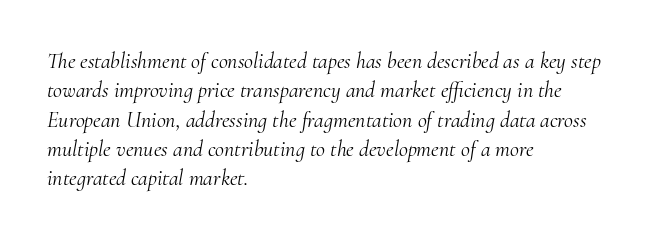
The image shows 22 px text type, italic (leaning right); set left-aligned, normal line spacing (1.33x), normal letter spacing, not underlined.
